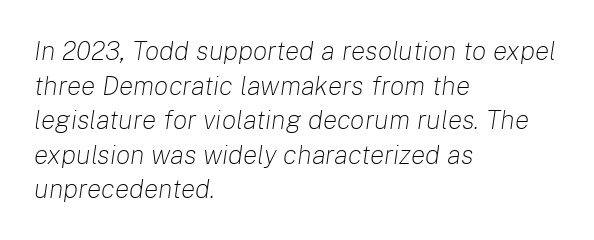
The strip under each line holds only bare page. Letters have the restrained weight of plain body copy at most. Would a proofreader flag this as italicized? Yes. The compositor pushed each line to the left boundary. Interline gaps are of average width in this sample. The rendering keeps characters at their native spacing.
